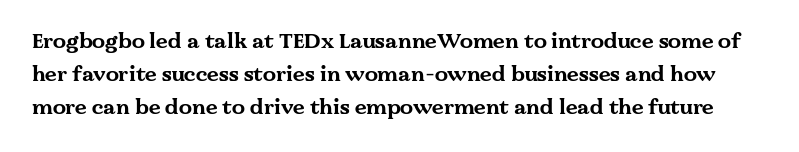
{"italic": "no", "bold": "yes", "underline": "no", "line_spacing": "normal", "line_spacing_ratio": 1.57, "letter_spacing": "normal", "letter_spacing_em": 0.0, "glyph_px": 21}
